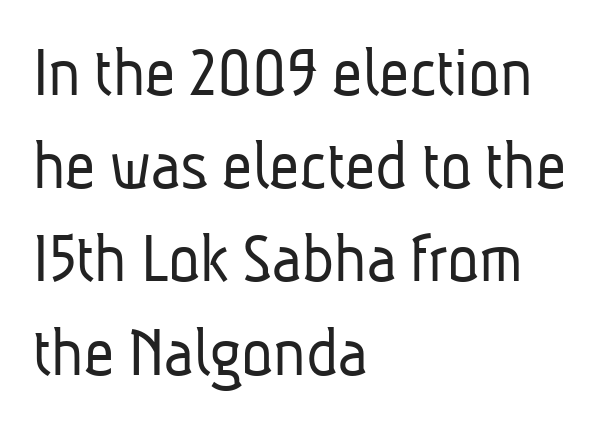
{"serif": "no", "bold": "no", "weight": "light", "width": "condensed", "stroke_contrast": "low", "x_height": "medium", "monospaced": "no", "underline": "no", "align": "left", "line_spacing": "normal", "line_spacing_ratio": 1.26, "letter_spacing": "normal", "letter_spacing_em": 0.0, "glyph_px": 74}
